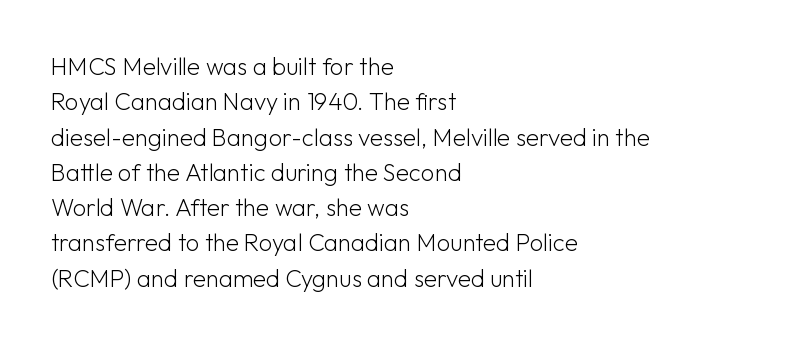
Q: Is the text bold? A: No.
Q: Is the text italic (slanted)? A: No, it is upright.
Q: Is the text underlined? A: No.
Q: How is the paragraph aligned? A: Left-aligned.
Q: Is the spacing between letters normal or unusually wide? A: Normal.
Q: Is the spacing between lines tight, normal or loose? A: Normal.
